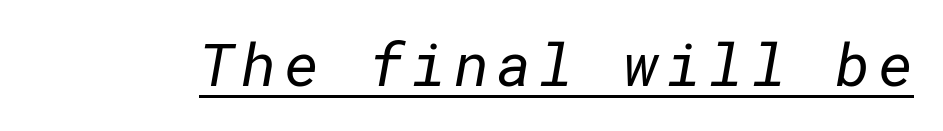
Q: Is the text bold? A: No.
Q: Is the typeface a serif or a sans-serif typeface? A: Sans-serif.
Q: Is the text underlined? A: Yes.
Q: Width (condensed, normal, or wide)? A: Normal.
Q: Stroke contrast? A: Low.
Q: x-height? A: Medium.
